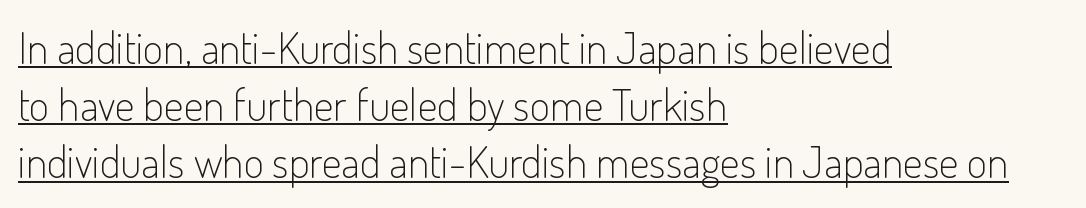
Every word sits above its own underline. Think of a printed novel: that variable character pitch is what you see here. The characters display no serif detailing; their extremities are plain. This sample uses an upright cut, with every glyph sitting square on the baseline.
